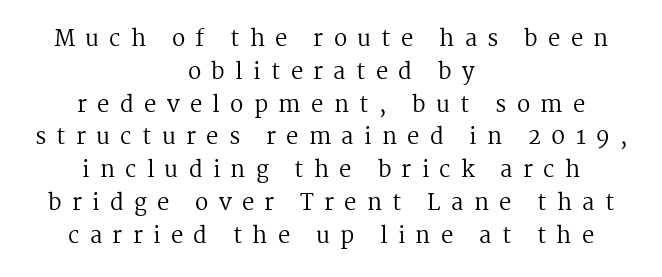
Q: Is the text bold? A: No.
Q: Is the text italic (slanted)? A: No, it is upright.
Q: Is the text underlined? A: No.
Q: How is the paragraph aligned? A: Centered.
Q: Is the spacing between letters normal or unusually wide? A: Unusually wide.
Q: Is the spacing between lines tight, normal or loose? A: Normal.
